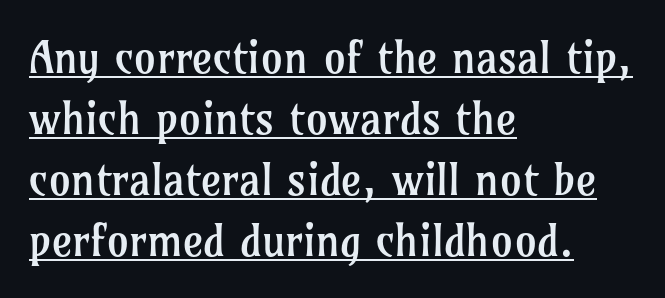
Q: Is the text bold? A: No.
Q: Is the text italic (slanted)? A: No, it is upright.
Q: Is the typeface a serif or a sans-serif typeface? A: Serif.
Q: Is the text underlined? A: Yes.
Q: How is the paragraph aligned? A: Left-aligned.
Q: Is the spacing between letters normal or unusually wide? A: Normal.
Q: Is the spacing between lines tight, normal or loose? A: Normal.
Q: Width (condensed, normal, or wide)? A: Normal.
Q: Stroke contrast? A: Low.
Q: x-height? A: Medium.
Q: Monospaced? A: No.
